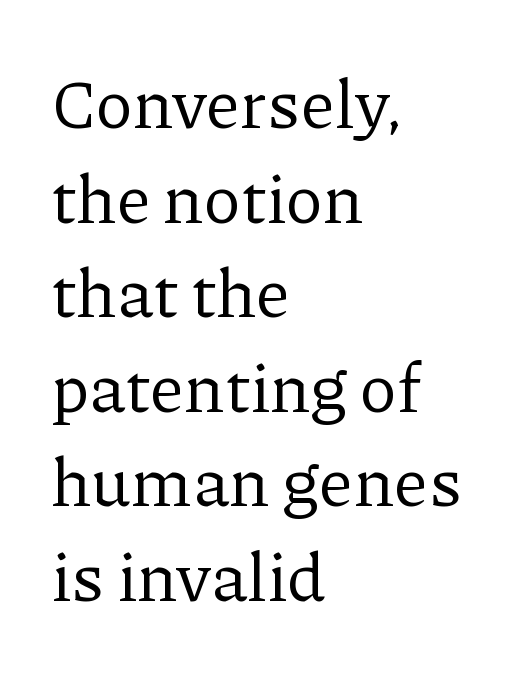
Whoever set this chose a conventional vertical rhythm. Serifs: yes, visible at the terminals of the letterforms. How are the letters spaced? Ordinarily, with no added tracking. Lines of text with bare space underneath. A roman cut, with each character standing at attention.
